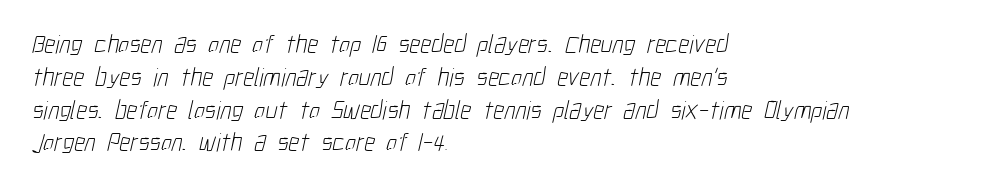
The image shows 26 px text type; set left-aligned, normal line spacing (1.26x), normal letter spacing, not underlined.
